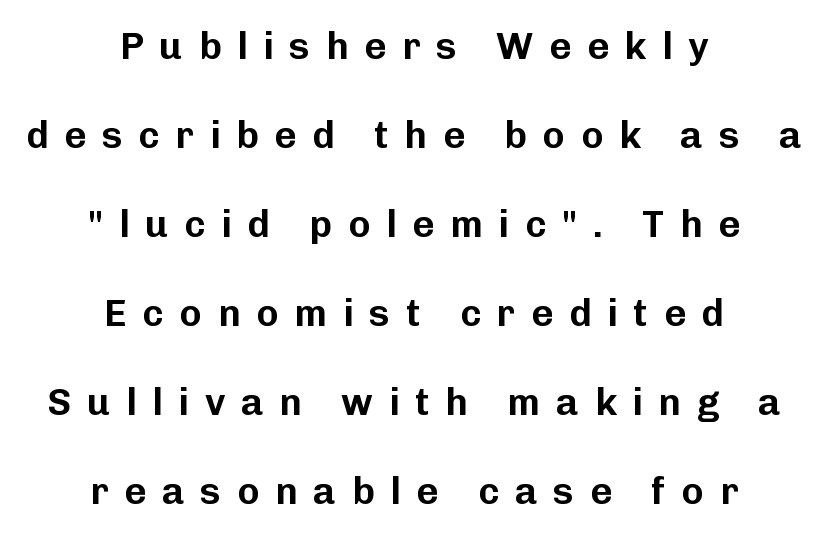
{"serif": "no", "italic": "no", "width": "normal", "stroke_contrast": "low", "x_height": "medium", "monospaced": "no", "underline": "no", "align": "center", "line_spacing": "loose", "line_spacing_ratio": 2.34, "letter_spacing": "wide", "letter_spacing_em": 0.41, "glyph_px": 38}
